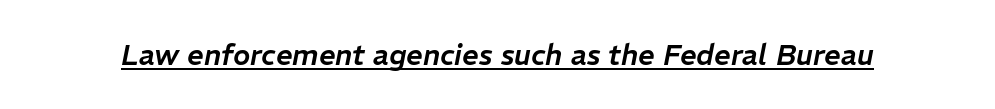
The image shows 29 px text type, italic (leaning right); set normal letter spacing, underlined; low stroke contrast and a medium x-height.
